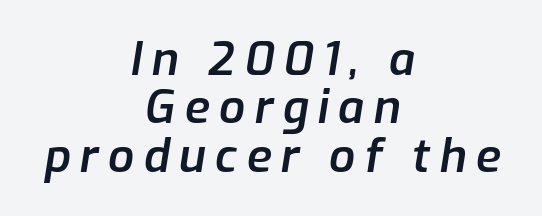
{"italic": "yes", "lean": "right", "slant_degrees": 9, "bold": "semi", "weight": "semibold", "width": "normal", "stroke_contrast": "low", "x_height": "medium", "monospaced": "no", "underline": "no", "align": "center", "line_spacing": "tight", "line_spacing_ratio": 1.05, "letter_spacing": "wide", "letter_spacing_em": 0.2, "glyph_px": 46}
